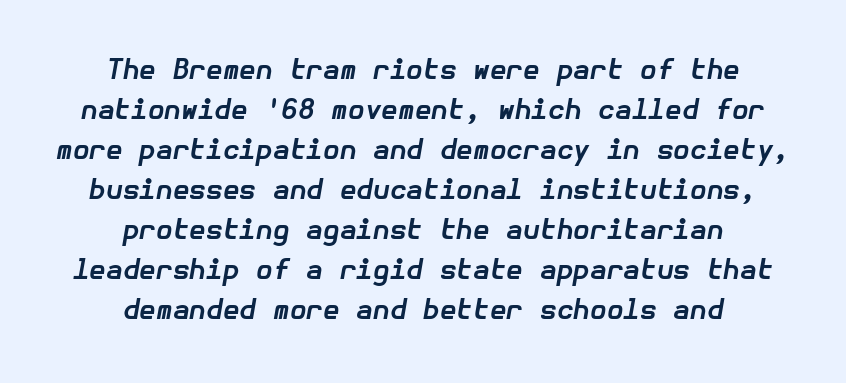
This rendering uses center alignment, leaving both contours irregular but symmetric. Rows of type keep a routine distance in the vertical direction. Between one letter and the next there's only the usual sliver of space. Any mark beneath the type? The region is blank.
